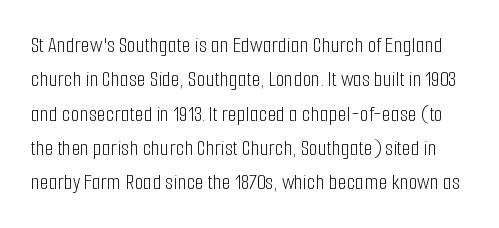
The lines sit at an ordinary, default distance from one another. Observe the ordinary spacing: letters are neighbours, not strangers. A bare baseline throughout the passage. Designer's note — italics off, roman on. Is this a heavy cut? Hardly; it is regular or lighter.
